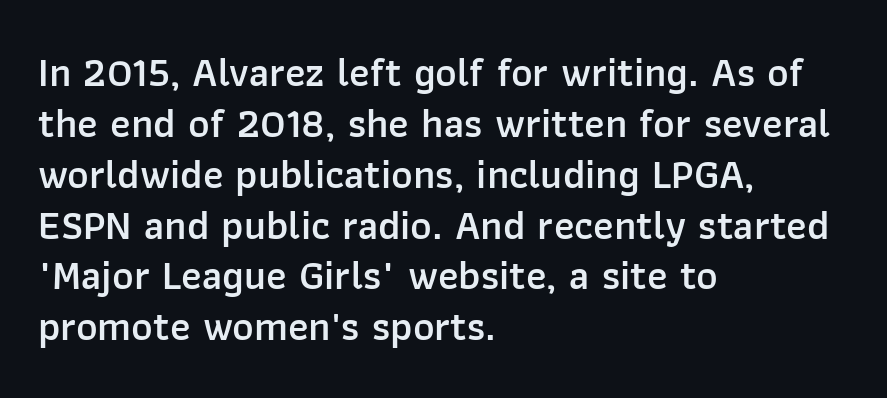
{"serif": "no", "italic": "no", "bold": "semi", "weight": "semibold", "width": "normal", "stroke_contrast": "low", "x_height": "medium", "monospaced": "no", "underline": "no", "align": "left", "line_spacing_ratio": 1.24, "letter_spacing": "normal", "letter_spacing_em": 0.0, "glyph_px": 41}
